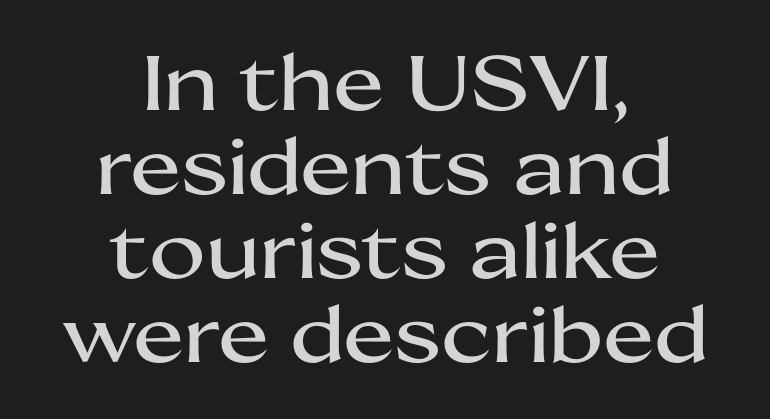
{"italic": "no", "width": "wide", "stroke_contrast": "medium", "x_height": "medium", "monospaced": "no", "underline": "no", "align": "center", "line_spacing": "tight", "line_spacing_ratio": 1.09, "letter_spacing": "normal", "letter_spacing_em": 0.0, "glyph_px": 77}
